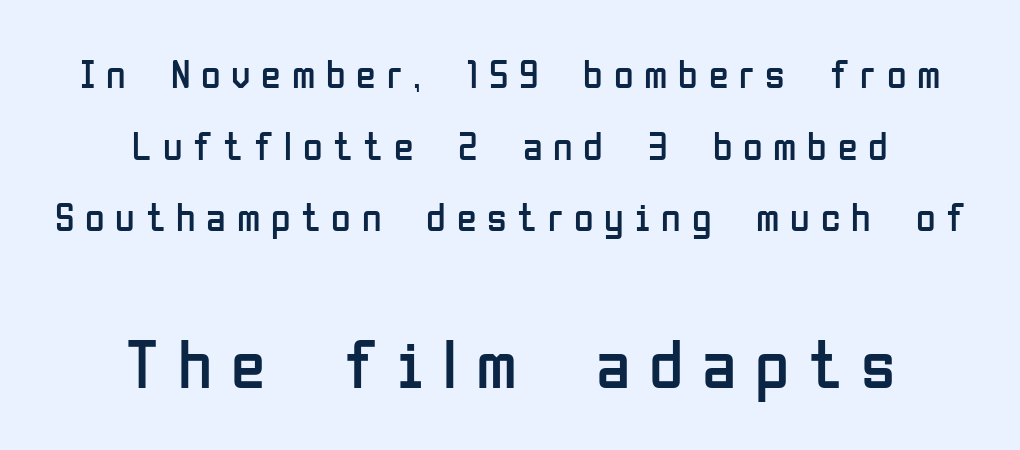
{"serif": "no", "italic": "no", "bold": "no", "weight": "regular", "width": "condensed", "stroke_contrast": "low", "x_height": "medium", "monospaced": "no", "underline": "no", "align": "center", "line_spacing_ratio": 1.79, "letter_spacing": "wide", "letter_spacing_em": 0.27, "larger_block": "second", "size_ratio": 1.75, "glyph_px": 70}
